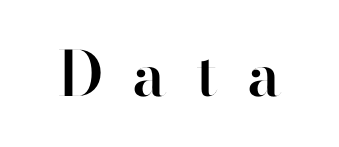
Q: Is the text bold? A: Semi-bold.
Q: Is the text italic (slanted)? A: No, it is upright.
Q: Is the typeface a serif or a sans-serif typeface? A: Sans-serif.
Q: Is the text underlined? A: No.
Q: Is the spacing between letters normal or unusually wide? A: Unusually wide.
Q: Width (condensed, normal, or wide)? A: Normal.
Q: Stroke contrast? A: High.
Q: x-height? A: Small.
Q: Monospaced? A: No.
